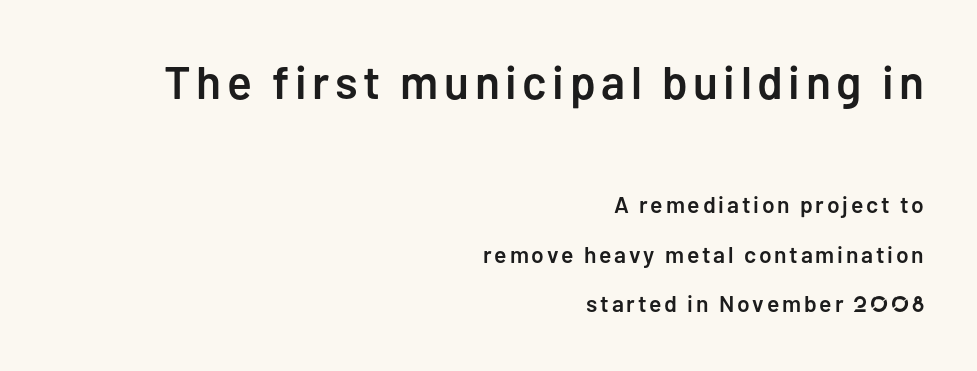
This is the regular roman posture of the typeface. If you measured baseline to baseline, you'd find a long distance. The typeface chosen for these lines omits serifs. Any mark beneath the type? The region is blank. Is the lower block the larger one? No — the upper block carries the bigger type. Each line ends at the same right margin while the left side varies.
